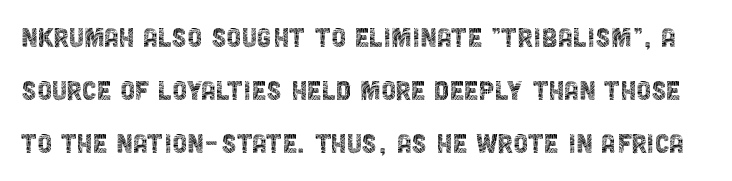
Is this a fixed-width face? No — the glyphs have proportional, varying widths. Anything drawn beneath the words? Only blank space. Quick note: not italic, upright. Students, note that the glyphs here touch the page at normal intervals. The vertical gap from one line to the next is medium.
